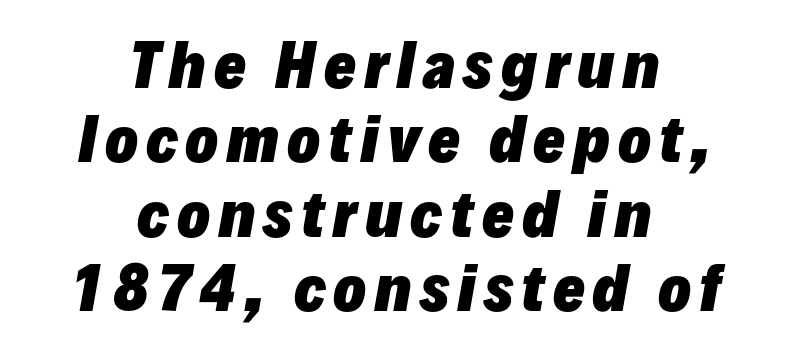
Q: Is the text bold? A: Yes.
Q: Is the text italic (slanted)? A: Yes, it leans right by about 10 degrees.
Q: Is the text underlined? A: No.
Q: How is the paragraph aligned? A: Centered.
Q: Width (condensed, normal, or wide)? A: Normal.
Q: Stroke contrast? A: Low.
Q: x-height? A: Medium.
Q: Monospaced? A: No.
